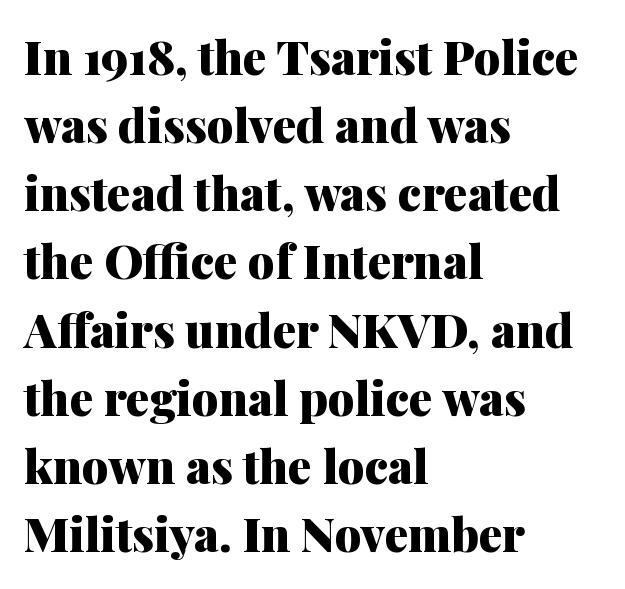
The image shows 47 px heavy serif type, upright; set left-aligned, normal line spacing (1.45x), normal letter spacing, not underlined; medium stroke contrast and a medium x-height.
